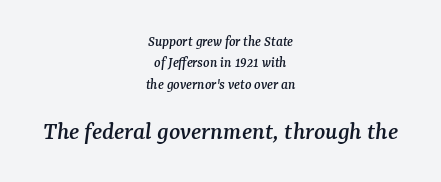
Tracking value appears to be zero — textbook default spacing. In terms of posture, this sample is oblique. The following chunk of copy outweighs the initial chunk in type size. The passage is arranged like a title page — every line centered. Each row of text sits above clean, open space. Rows of type keep a routine distance in the vertical direction.
